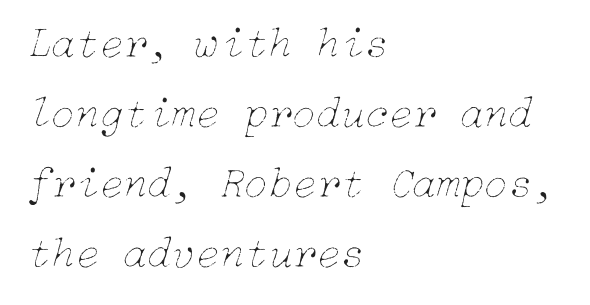
The image shows 44 px thin type, italic (leaning right); set left-aligned, normal line spacing (1.59x), normal letter spacing, not underlined; low stroke contrast and a medium x-height.
